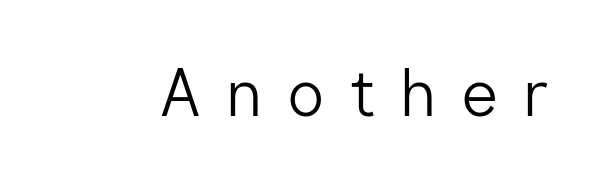
The image shows 65 px light sans-serif type, upright; set unusually wide letter spacing (+0.38 em), not underlined; low stroke contrast and a medium x-height.
